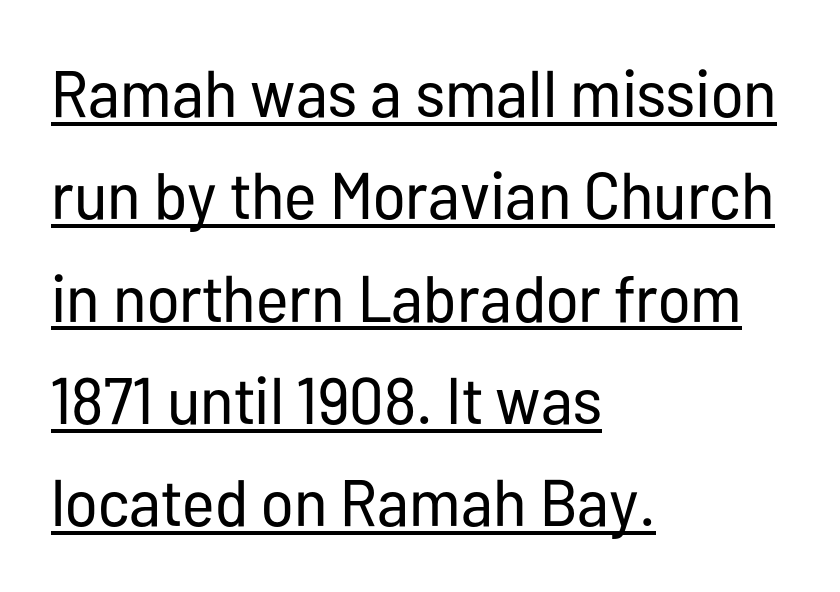
The image shows 66 px regular-weight, condensed sans-serif type, upright; set left-aligned, normal line spacing (1.55x), normal letter spacing, underlined; low stroke contrast and a medium x-height.
